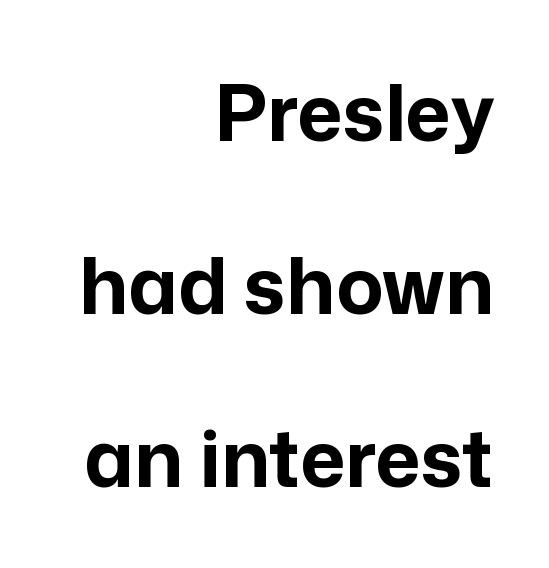
{"serif": "no", "italic": "no", "bold": "yes", "weight": "bold", "width": "normal", "stroke_contrast": "low", "x_height": "medium", "monospaced": "no", "underline": "no", "align": "right", "line_spacing": "loose", "line_spacing_ratio": 2.22, "letter_spacing": "normal", "letter_spacing_em": 0.0, "glyph_px": 78}
